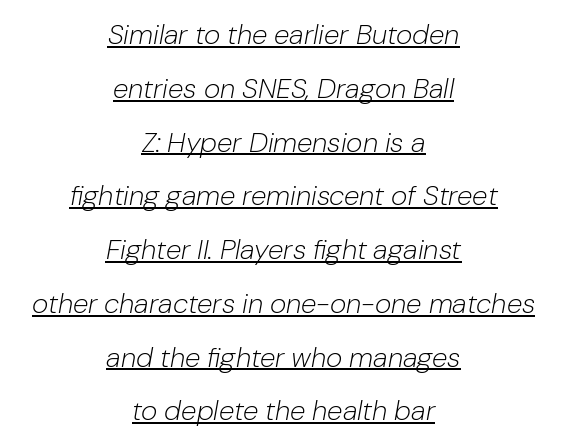
{"italic": "yes", "lean": "right", "slant_degrees": 10, "bold": "no", "weight": "light", "width": "normal", "stroke_contrast": "low", "x_height": "medium", "monospaced": "no", "underline": "yes", "align": "center", "line_spacing": "loose", "line_spacing_ratio": 1.92, "letter_spacing": "normal", "letter_spacing_em": 0.0, "glyph_px": 28}
